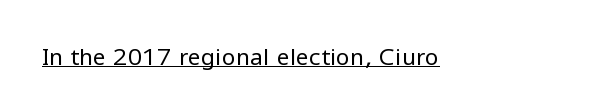
{"italic": "no", "bold": "no", "underline": "yes", "letter_spacing": "normal", "letter_spacing_em": 0.0, "glyph_px": 23}
